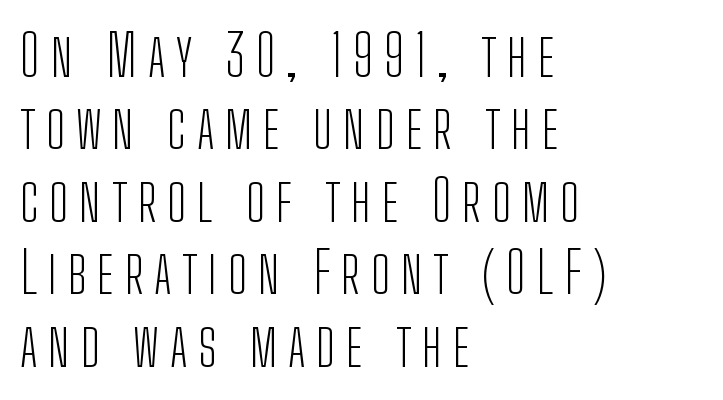
Q: Is the text bold? A: No.
Q: Is the text italic (slanted)? A: No, it is upright.
Q: Is the typeface a serif or a sans-serif typeface? A: Sans-serif.
Q: Is the text underlined? A: No.
Q: How is the paragraph aligned? A: Left-aligned.
Q: Is the spacing between lines tight, normal or loose? A: Normal.
Q: Width (condensed, normal, or wide)? A: Condensed.
Q: Stroke contrast? A: Low.
Q: x-height? A: Medium.
Q: Monospaced? A: No.
